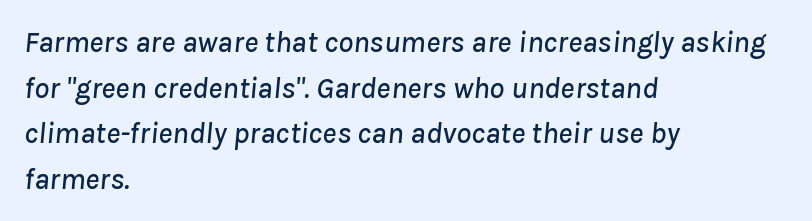
These lines keep a tight, regular rhythm from letter to letter. This sample has the flowing, uneven cadence of proportional lettering. The passage is arranged the way most books set body copy — flush left. Observe the lean: these are italic letterforms. How would I describe the line gaps? Plain and ordinary.
